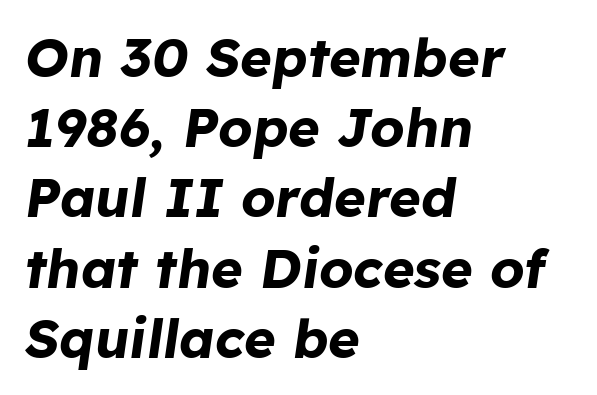
The image shows 54 px bold type, italic (leaning right); set left-aligned, normal line spacing (1.3x), normal letter spacing, not underlined; low stroke contrast and a medium x-height.
